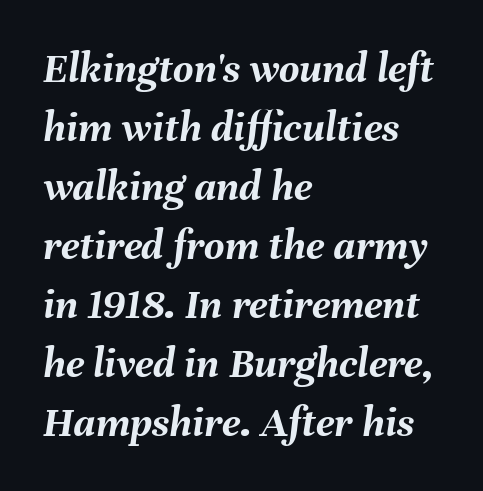
Q: Is the text bold? A: Yes.
Q: Is the text italic (slanted)? A: Yes, it leans right by about 8 degrees.
Q: Is the text underlined? A: No.
Q: How is the paragraph aligned? A: Left-aligned.
Q: Is the spacing between letters normal or unusually wide? A: Normal.
Q: Is the spacing between lines tight, normal or loose? A: Normal.
Q: Width (condensed, normal, or wide)? A: Normal.
Q: Stroke contrast? A: Medium.
Q: x-height? A: Medium.
Q: Monospaced? A: No.
